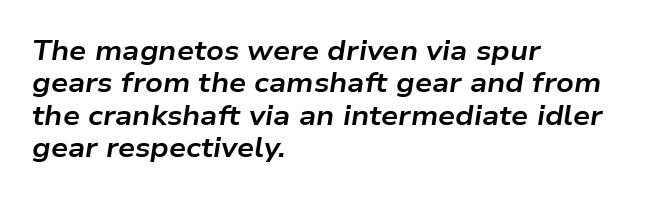
{"italic": "yes", "lean": "right", "slant_degrees": 9, "bold": "yes", "underline": "no", "align": "left", "line_spacing_ratio": 1.2, "letter_spacing": "normal", "letter_spacing_em": 0.0, "glyph_px": 27}
